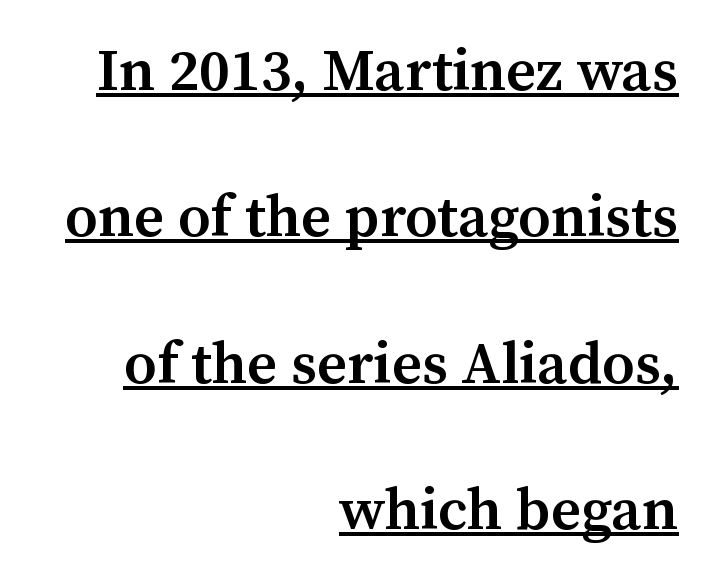
The image shows 59 px semibold serif type, upright; set right-aligned, loose line spacing (2.48x), normal letter spacing, underlined; medium stroke contrast and a medium x-height.
